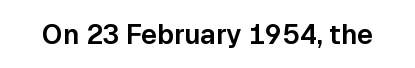
{"italic": "no", "underline": "no", "letter_spacing": "normal", "letter_spacing_em": 0.0, "glyph_px": 27}
